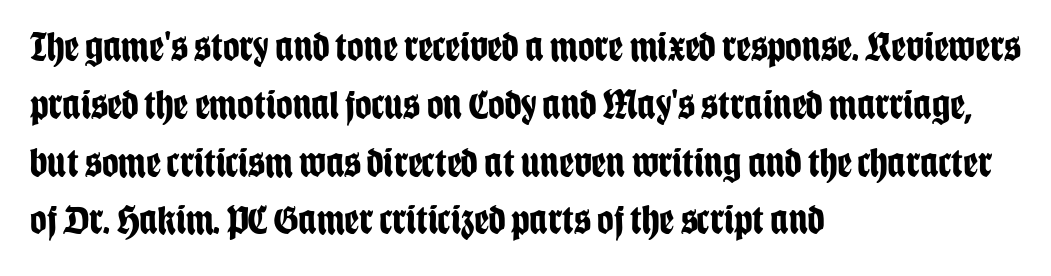
{"serif": "no", "italic": "no", "bold": "yes", "weight": "bold", "width": "condensed", "stroke_contrast": "low", "x_height": "large", "monospaced": "no", "underline": "no", "align": "left", "line_spacing": "normal", "line_spacing_ratio": 1.41, "letter_spacing": "normal", "letter_spacing_em": 0.0, "glyph_px": 41}
